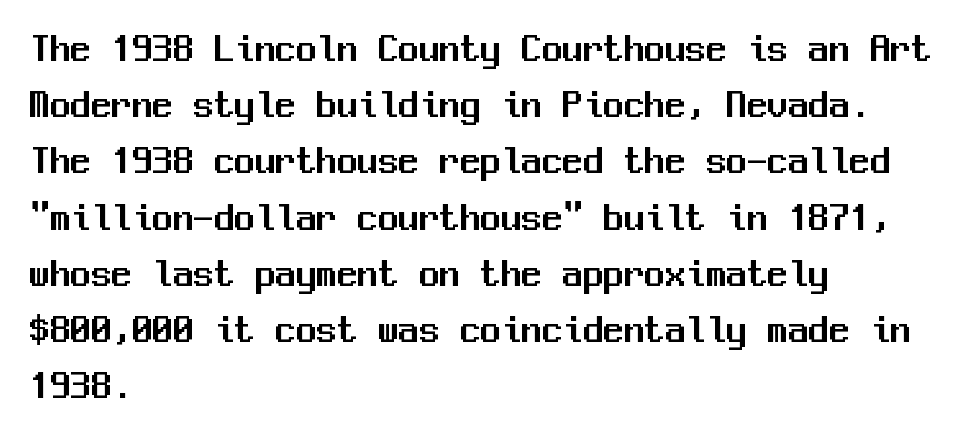
{"serif": "no", "italic": "no", "width": "normal", "stroke_contrast": "medium", "x_height": "medium", "monospaced": "yes", "underline": "no", "align": "left", "line_spacing": "normal", "line_spacing_ratio": 1.37, "letter_spacing": "normal", "letter_spacing_em": 0.0, "glyph_px": 41}
